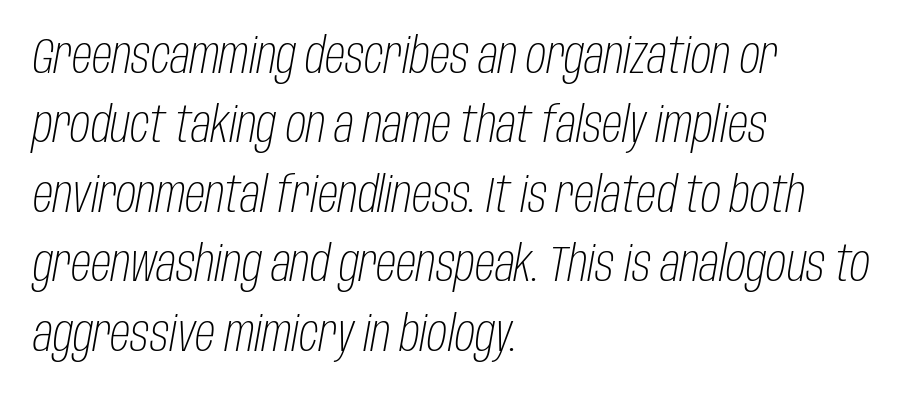
The image shows 50 px light, condensed type, italic (leaning right); set left-aligned, normal line spacing (1.39x), normal letter spacing, not underlined; low stroke contrast and a large x-height.
